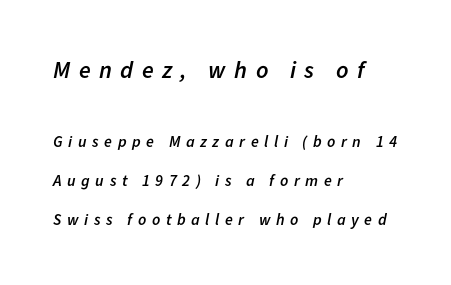
Q: Is the text bold? A: Semi-bold.
Q: Is the text italic (slanted)? A: Yes, it leans right by about 11 degrees.
Q: Is the text underlined? A: No.
Q: How is the paragraph aligned? A: Left-aligned.
Q: Is the spacing between letters normal or unusually wide? A: Unusually wide.
Q: Is the spacing between lines tight, normal or loose? A: Loose.
Q: Which block of text is set in a larger size, the first (top) or the second (bottom)? A: The first (top) one.
